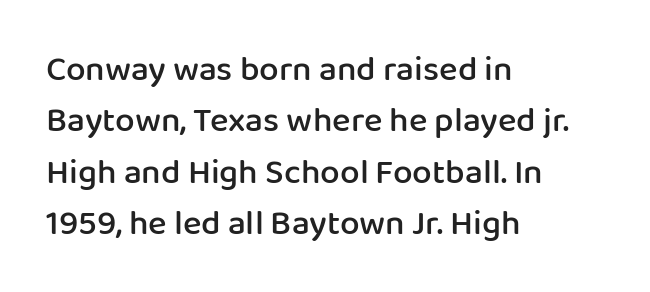
Q: Is the text bold? A: Semi-bold.
Q: Is the text italic (slanted)? A: No, it is upright.
Q: Is the typeface a serif or a sans-serif typeface? A: Sans-serif.
Q: Is the text underlined? A: No.
Q: How is the paragraph aligned? A: Left-aligned.
Q: Is the spacing between letters normal or unusually wide? A: Normal.
Q: Is the spacing between lines tight, normal or loose? A: Normal.
Q: Width (condensed, normal, or wide)? A: Normal.
Q: Stroke contrast? A: Low.
Q: x-height? A: Medium.
Q: Monospaced? A: No.
